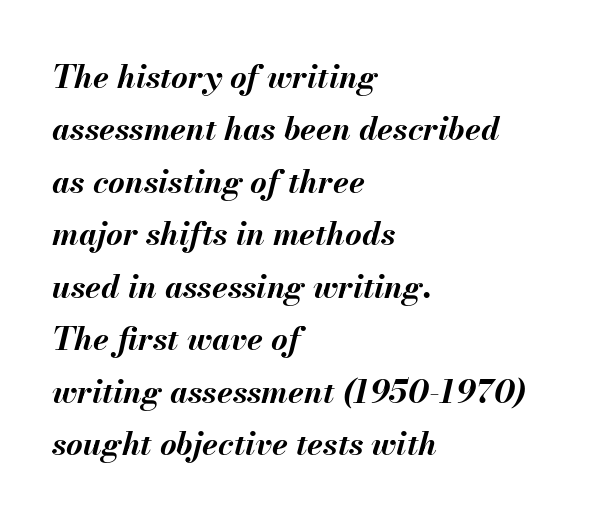
A typesetter would call this proportional, since set widths differ per character. The gaps between neighbouring characters are ordinary and unremarkable. Tall strokes in this sample are angled rather than plumb. The typesetter chose a ragged-right arrangement here.
